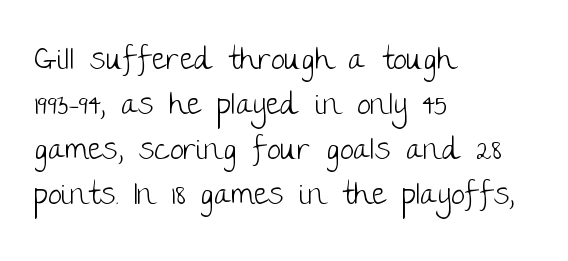
{"serif": "no", "italic": "no", "bold": "no", "weight": "light", "width": "normal", "stroke_contrast": "low", "x_height": "large", "monospaced": "no", "underline": "no", "align": "left", "line_spacing": "normal", "line_spacing_ratio": 1.45, "letter_spacing": "normal", "letter_spacing_em": 0.0, "glyph_px": 31}
